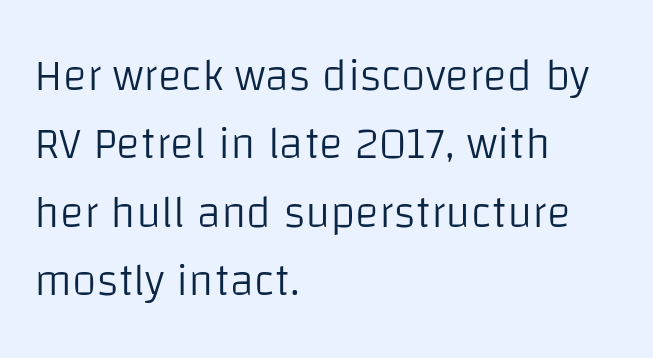
The image shows 45 px light sans-serif type, upright; set left-aligned, normal line spacing (1.52x), normal letter spacing, not underlined; low stroke contrast and a large x-height.
